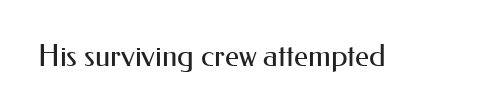
Q: Is the text bold? A: No.
Q: Is the text italic (slanted)? A: No, it is upright.
Q: Is the typeface a serif or a sans-serif typeface? A: Sans-serif.
Q: Is the text underlined? A: No.
Q: Is the spacing between letters normal or unusually wide? A: Normal.
Q: Width (condensed, normal, or wide)? A: Normal.
Q: Stroke contrast? A: Medium.
Q: x-height? A: Small.
Q: Monospaced? A: No.
